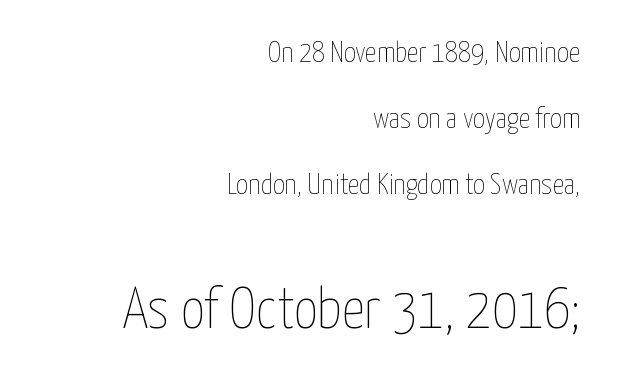
Q: Is the text bold? A: No.
Q: Is the text italic (slanted)? A: No, it is upright.
Q: Is the text underlined? A: No.
Q: How is the paragraph aligned? A: Right-aligned.
Q: Is the spacing between letters normal or unusually wide? A: Normal.
Q: Is the spacing between lines tight, normal or loose? A: Loose.
Q: Which block of text is set in a larger size, the first (top) or the second (bottom)? A: The second (bottom) one.
Q: Width (condensed, normal, or wide)? A: Condensed.
Q: Stroke contrast? A: Low.
Q: x-height? A: Medium.
Q: Monospaced? A: No.
